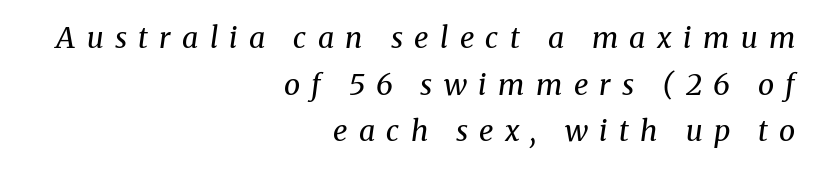
Q: Is the text bold? A: No.
Q: Is the text italic (slanted)? A: Yes, it leans right by about 8 degrees.
Q: Is the typeface a serif or a sans-serif typeface? A: Serif.
Q: Is the text underlined? A: No.
Q: How is the paragraph aligned? A: Right-aligned.
Q: Is the spacing between letters normal or unusually wide? A: Unusually wide.
Q: Is the spacing between lines tight, normal or loose? A: Normal.
Q: Width (condensed, normal, or wide)? A: Normal.
Q: Stroke contrast? A: Medium.
Q: x-height? A: Medium.
Q: Monospaced? A: No.
